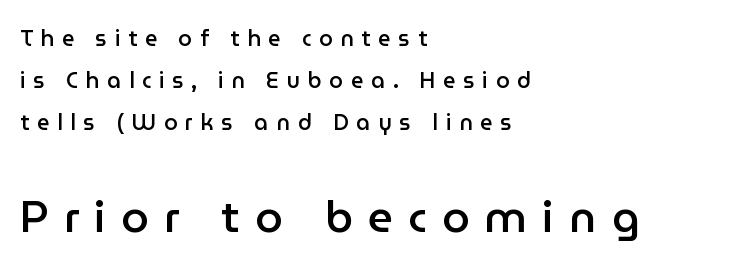
Character widths vary here, with narrow letters taking less room than wide ones. This sample uses expanded letter spacing, leaving extra air between glyphs. Are there feet on the stems? There aren't — it's a sans. Only glyphs here, with clear space below each row. In terms of leading, this rendering errs on the spacious side. Is the type bold? Partly — it's a semibold, heavier than regular but not fully bold.
